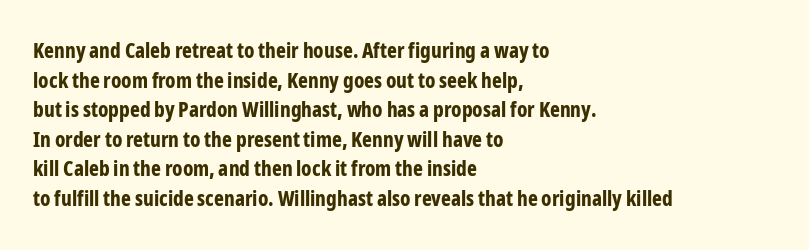
Q: Is the text bold? A: Yes.
Q: Is the text italic (slanted)? A: No, it is upright.
Q: Is the text underlined? A: No.
Q: How is the paragraph aligned? A: Left-aligned.
Q: Is the spacing between letters normal or unusually wide? A: Normal.
Q: Is the spacing between lines tight, normal or loose? A: Normal.
